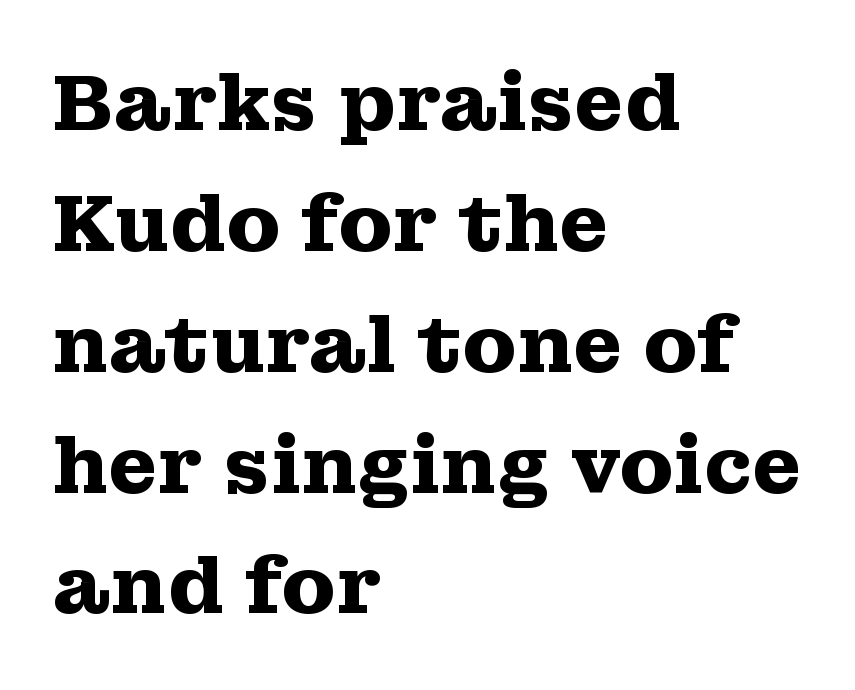
{"serif": "yes", "italic": "no", "bold": "yes", "weight": "heavy", "width": "wide", "stroke_contrast": "medium", "x_height": "medium", "monospaced": "no", "underline": "no", "align": "left", "line_spacing": "normal", "line_spacing_ratio": 1.53, "letter_spacing": "normal", "letter_spacing_em": 0.0, "glyph_px": 79}
